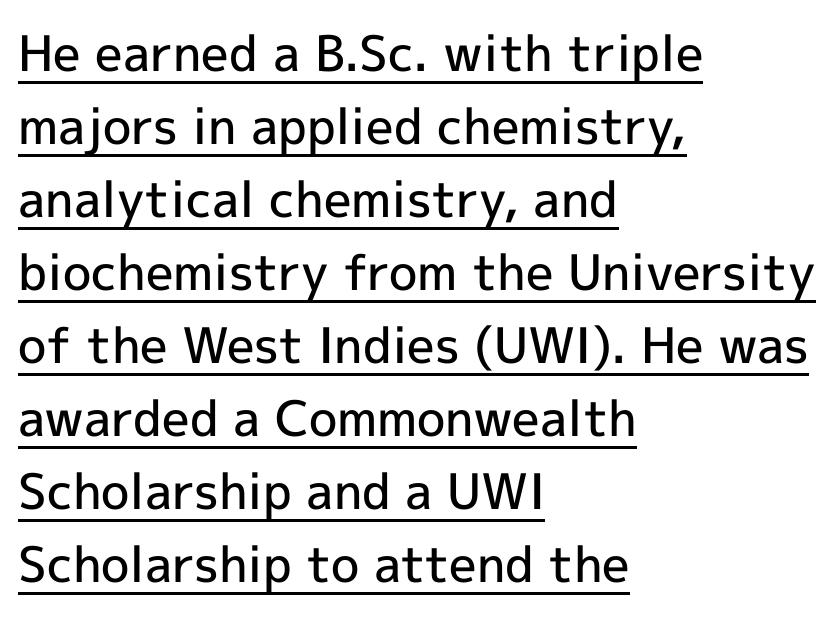
Q: Is the text bold? A: Semi-bold.
Q: Is the text italic (slanted)? A: No, it is upright.
Q: Is the typeface a serif or a sans-serif typeface? A: Sans-serif.
Q: Is the text underlined? A: Yes.
Q: How is the paragraph aligned? A: Left-aligned.
Q: Is the spacing between letters normal or unusually wide? A: Normal.
Q: Is the spacing between lines tight, normal or loose? A: Normal.
Q: Width (condensed, normal, or wide)? A: Normal.
Q: x-height? A: Medium.
Q: Monospaced? A: No.
